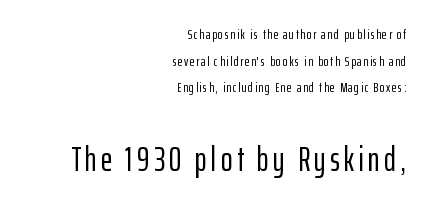
{"serif": "no", "italic": "no", "width": "condensed", "stroke_contrast": "low", "x_height": "medium", "monospaced": "no", "underline": "no", "align": "right", "line_spacing": "loose", "line_spacing_ratio": 1.9, "larger_block": "second", "size_ratio": 2.5, "glyph_px": 35}
